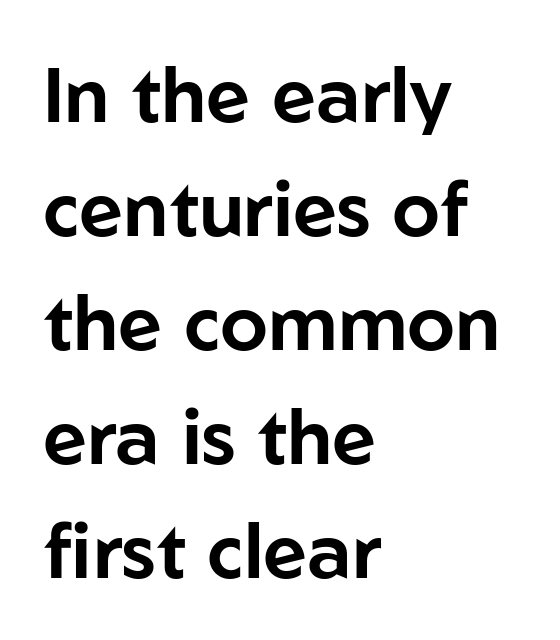
Every character sits straight up, as roman type does. Leading: standard. A classic flush-left, rag-right setting is used for this passage. No feet cap the strokes, marking this as sans-serif type. The letters sit at their default tracking, neither squeezed nor spread.
